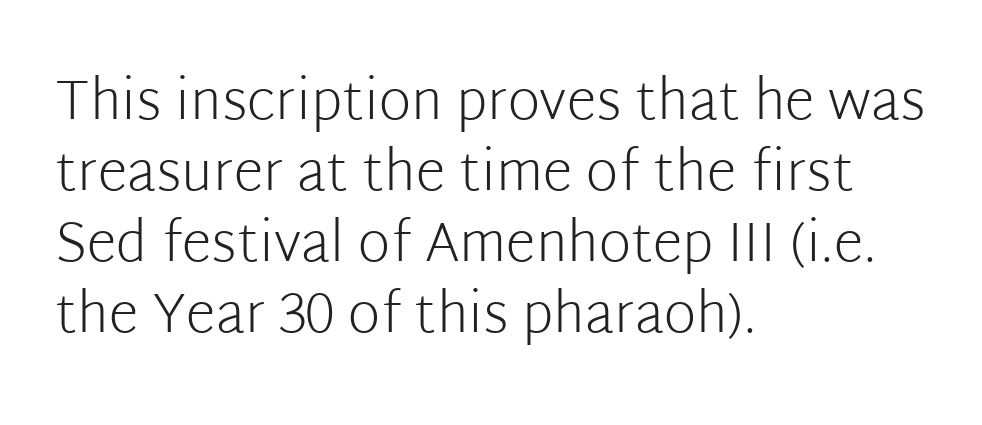
{"serif": "no", "italic": "no", "bold": "no", "weight": "light", "width": "normal", "stroke_contrast": "low", "x_height": "medium", "monospaced": "no", "underline": "no", "align": "left", "line_spacing": "normal", "line_spacing_ratio": 1.29, "letter_spacing": "normal", "letter_spacing_em": 0.0, "glyph_px": 55}
